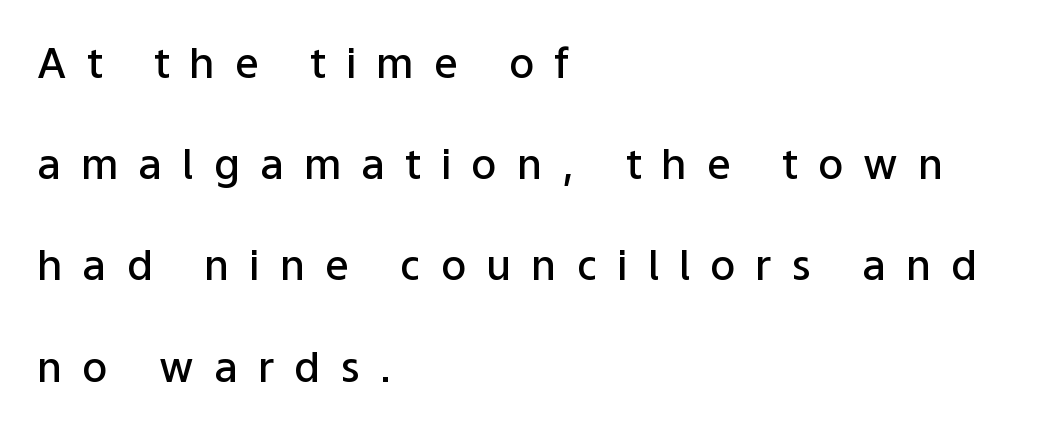
This is the in-between weight designers call semibold or demi. Unmarked baselines from the first word to the last. Where is the straight margin? On the left. Font category for this specimen: sans-serif. Quick note: not italic, upright.
